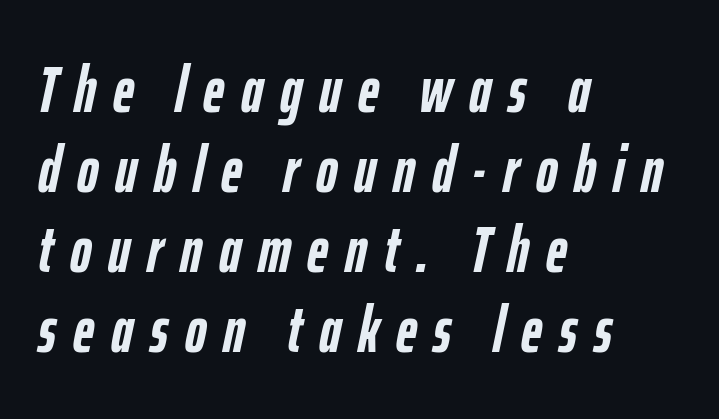
{"italic": "yes", "lean": "right", "slant_degrees": 12, "bold": "yes", "weight": "semibold", "width": "condensed", "stroke_contrast": "low", "x_height": "medium", "monospaced": "no", "underline": "no", "align": "left", "line_spacing_ratio": 1.23, "letter_spacing": "wide", "letter_spacing_em": 0.26, "glyph_px": 65}
